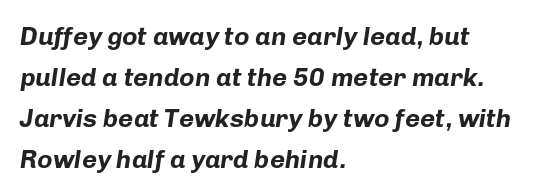
This is oblique type, the kind used for emphasis or titles. Whoever set this chose a conventional vertical rhythm. Lines of text with bare space underneath. A dark, heavy texture on the line: the type is bold. Nothing unusual about the tracking: characters are spaced as the font intends. Which margin do the lines hug? The left one — the right edge is uneven.
